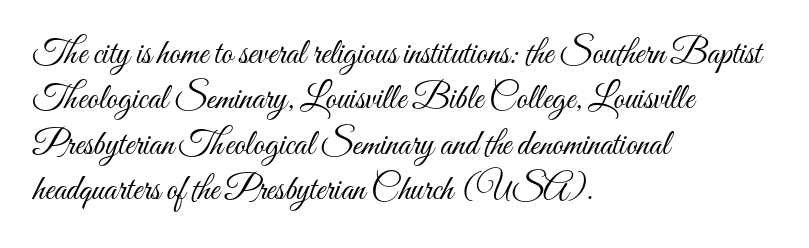
The image shows 35 px light, condensed type; set left-aligned, normal line spacing (1.3x), normal letter spacing, not underlined; medium stroke contrast and a small x-height.
